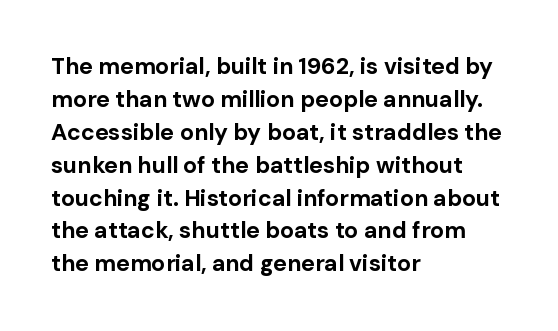
{"italic": "no", "bold": "yes", "underline": "no", "align": "left", "line_spacing": "normal", "line_spacing_ratio": 1.43, "letter_spacing": "normal", "letter_spacing_em": 0.0, "glyph_px": 23}
